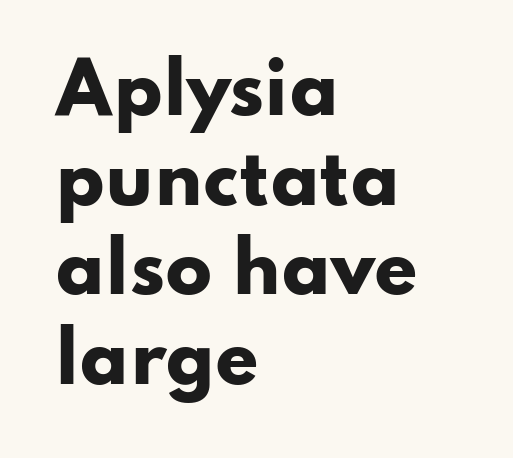
The image shows 69 px heavy, wide sans-serif type, upright; set left-aligned, normal line spacing (1.3x), normal letter spacing, not underlined; low stroke contrast and a small x-height.
